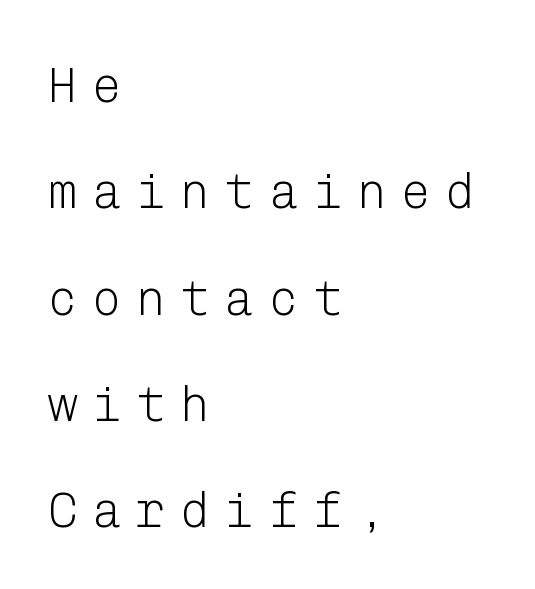
Q: Is the text bold? A: No.
Q: Is the text italic (slanted)? A: No, it is upright.
Q: Is the typeface a serif or a sans-serif typeface? A: Sans-serif.
Q: Is the text underlined? A: No.
Q: How is the paragraph aligned? A: Left-aligned.
Q: Is the spacing between letters normal or unusually wide? A: Unusually wide.
Q: Is the spacing between lines tight, normal or loose? A: Loose.
Q: Width (condensed, normal, or wide)? A: Normal.
Q: Stroke contrast? A: Low.
Q: x-height? A: Medium.
